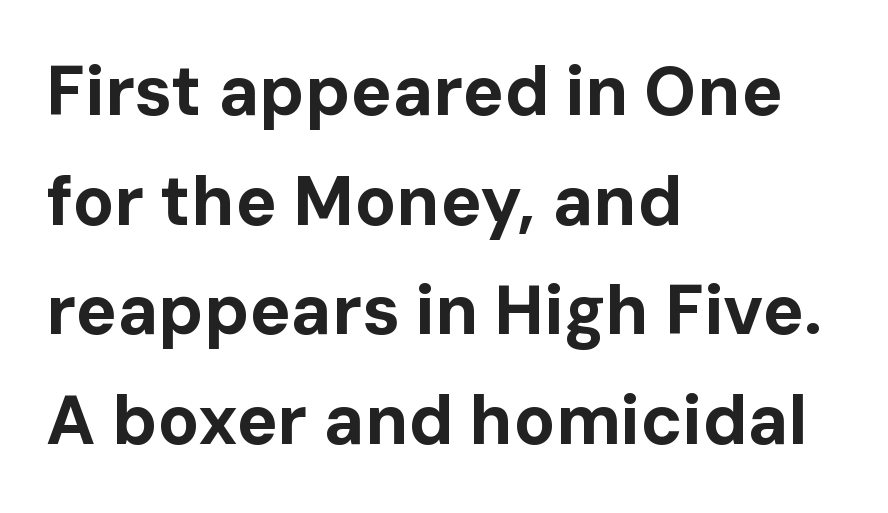
The image shows 69 px bold sans-serif type, upright; set left-aligned, normal line spacing (1.59x), normal letter spacing, not underlined; low stroke contrast and a medium x-height.
